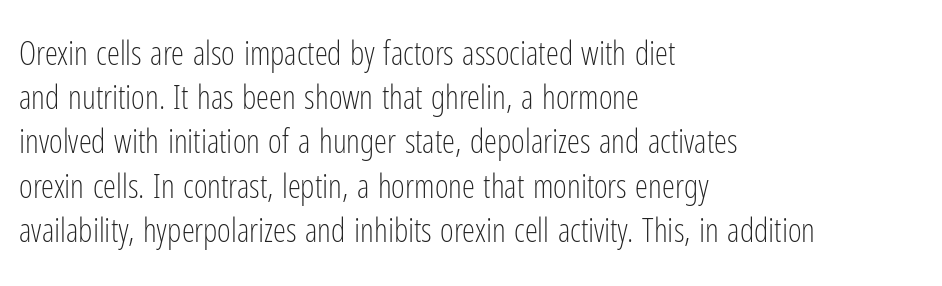
{"serif": "no", "italic": "no", "bold": "no", "weight": "light", "width": "condensed", "stroke_contrast": "low", "x_height": "medium", "monospaced": "no", "underline": "no", "align": "left", "line_spacing": "normal", "line_spacing_ratio": 1.34, "letter_spacing": "normal", "letter_spacing_em": 0.0, "glyph_px": 33}
